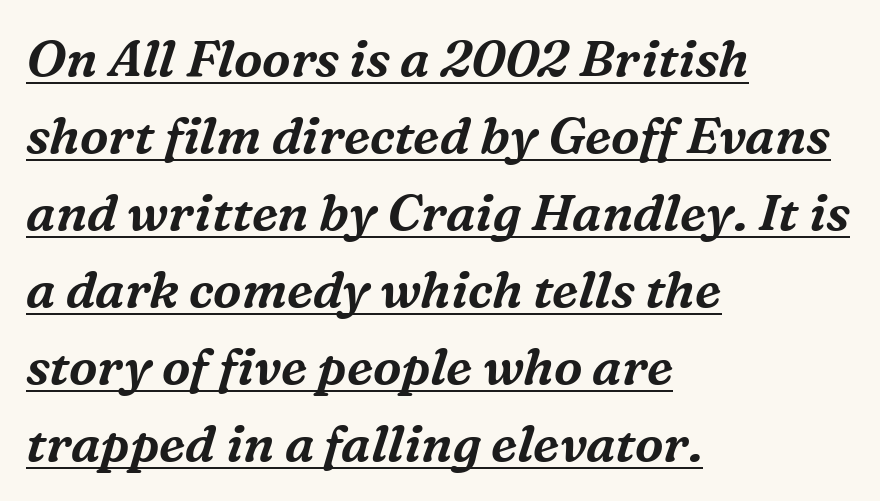
Q: Is the text italic (slanted)? A: Yes, it leans right by about 16 degrees.
Q: Is the typeface a serif or a sans-serif typeface? A: Serif.
Q: Is the text underlined? A: Yes.
Q: How is the paragraph aligned? A: Left-aligned.
Q: Is the spacing between letters normal or unusually wide? A: Normal.
Q: Is the spacing between lines tight, normal or loose? A: Normal.
Q: Width (condensed, normal, or wide)? A: Normal.
Q: Stroke contrast? A: Medium.
Q: x-height? A: Medium.
Q: Monospaced? A: No.
